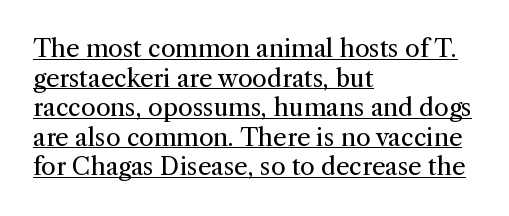
Q: Is the text bold? A: No.
Q: Is the text italic (slanted)? A: No, it is upright.
Q: Is the text underlined? A: Yes.
Q: How is the paragraph aligned? A: Left-aligned.
Q: Is the spacing between letters normal or unusually wide? A: Normal.
